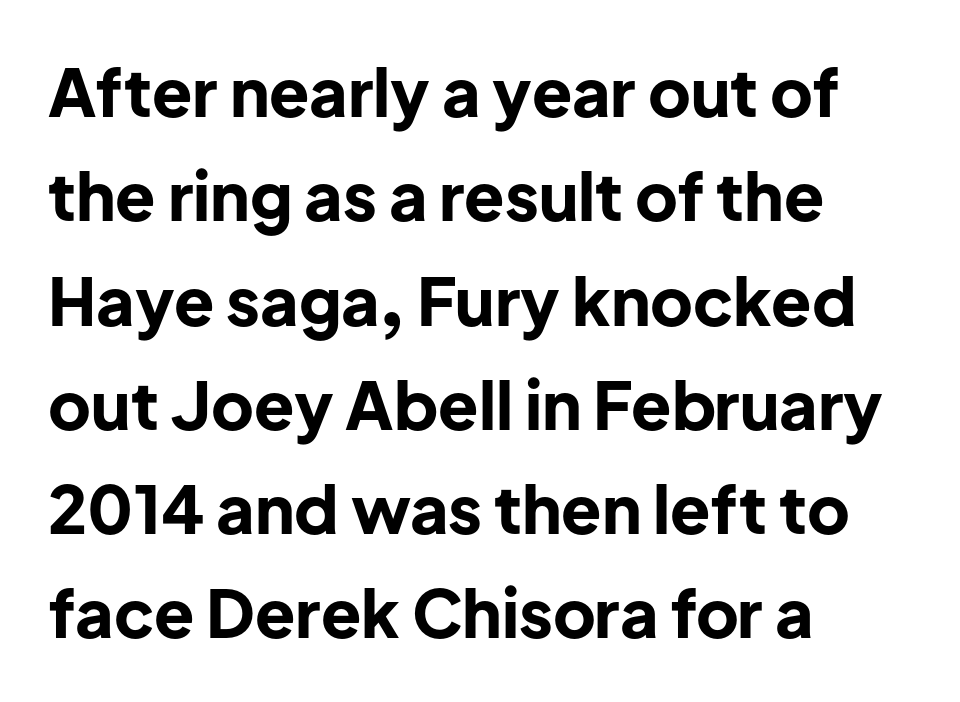
The face used here is proportionally spaced, like ordinary book or web type. Grotesque or geometric, the face here clearly has no serifs. The rows are spaced the way most documents space them. Ordinary non-slanted type is in use. The line texture is even and compact thanks to regular tracking. Any mark beneath the type? The region is blank.
